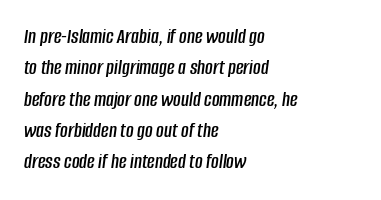
{"italic": "yes", "lean": "right", "slant_degrees": 8, "underline": "no", "align": "left", "line_spacing": "normal", "line_spacing_ratio": 1.49, "letter_spacing": "normal", "letter_spacing_em": 0.0, "glyph_px": 21}
